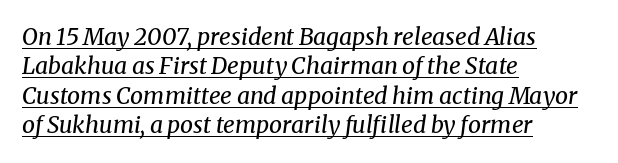
Q: Is the text bold? A: No.
Q: Is the text italic (slanted)? A: Yes, it leans right by about 8 degrees.
Q: Is the text underlined? A: Yes.
Q: How is the paragraph aligned? A: Left-aligned.
Q: Is the spacing between letters normal or unusually wide? A: Normal.
Q: Is the spacing between lines tight, normal or loose? A: Normal.
